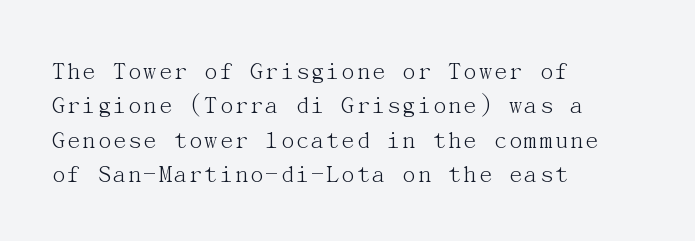
{"italic": "no", "bold": "no", "underline": "no", "align": "left", "line_spacing": "normal", "line_spacing_ratio": 1.32, "letter_spacing": "normal", "letter_spacing_em": 0.0, "glyph_px": 26}
